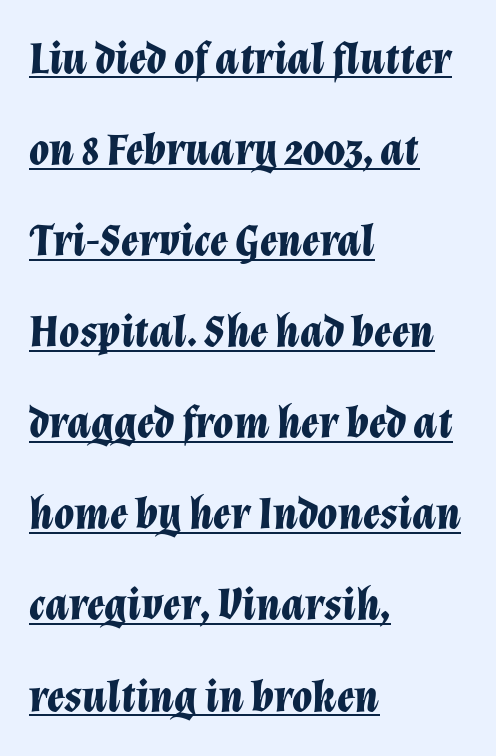
Does a line run under the words? Yes, clearly. It's the slanting kind of type. Emphasis by weight is at full strength: bold. The text block is weighted toward the left margin, trailing off unevenly rightward. One glance says open: line gaps are wider than usual. The face used here is proportionally spaced, like ordinary book or web type.
